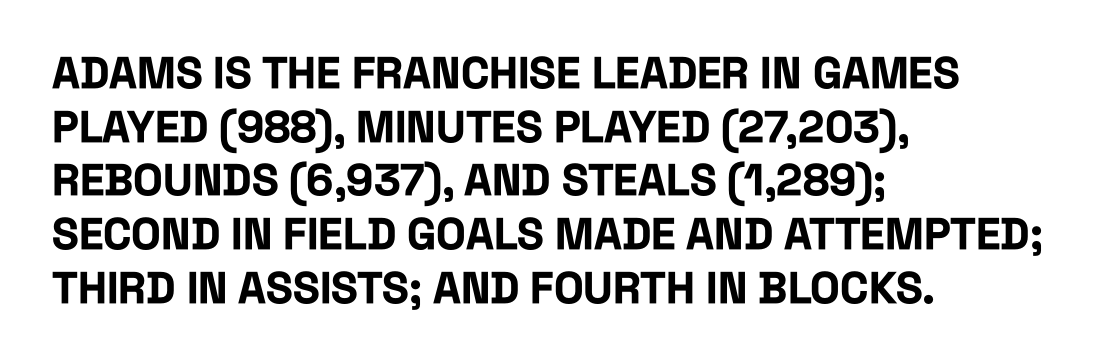
{"serif": "no", "italic": "no", "bold": "yes", "weight": "bold", "width": "condensed", "stroke_contrast": "low", "x_height": "large", "monospaced": "no", "underline": "no", "align": "left", "line_spacing_ratio": 1.22, "letter_spacing": "normal", "letter_spacing_em": 0.0, "glyph_px": 44}
